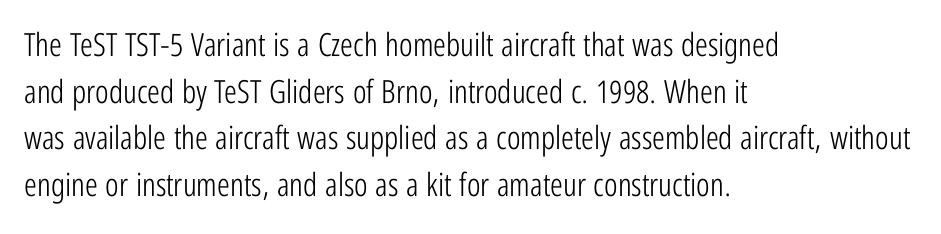
Q: Is the text bold? A: No.
Q: Is the text italic (slanted)? A: No, it is upright.
Q: Is the typeface a serif or a sans-serif typeface? A: Sans-serif.
Q: Is the text underlined? A: No.
Q: How is the paragraph aligned? A: Left-aligned.
Q: Is the spacing between letters normal or unusually wide? A: Normal.
Q: Is the spacing between lines tight, normal or loose? A: Normal.
Q: Width (condensed, normal, or wide)? A: Condensed.
Q: Stroke contrast? A: Low.
Q: x-height? A: Medium.
Q: Monospaced? A: No.
